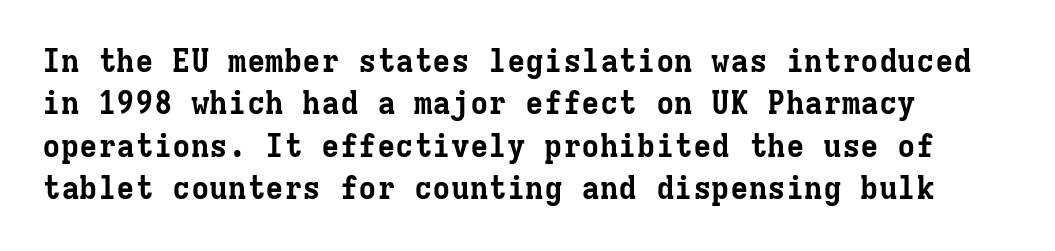
The image shows 31 px bold serif type, upright, monospaced; set normal line spacing (1.37x), normal letter spacing, not underlined; low stroke contrast and a medium x-height.
